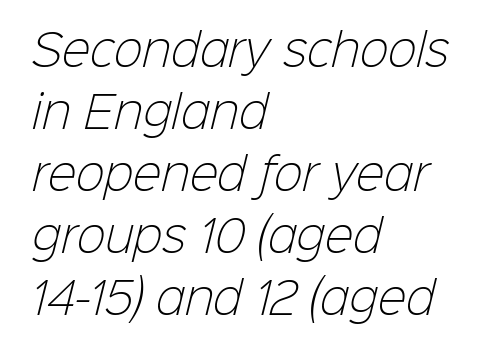
Rows of type keep a routine distance in the vertical direction. I'd call this a sans setting — the letters go barefoot. Characters follow at the spacing the type designer built in. Here the designer chose a conventional face with non-uniform glyph widths. Alignment: flush left.
